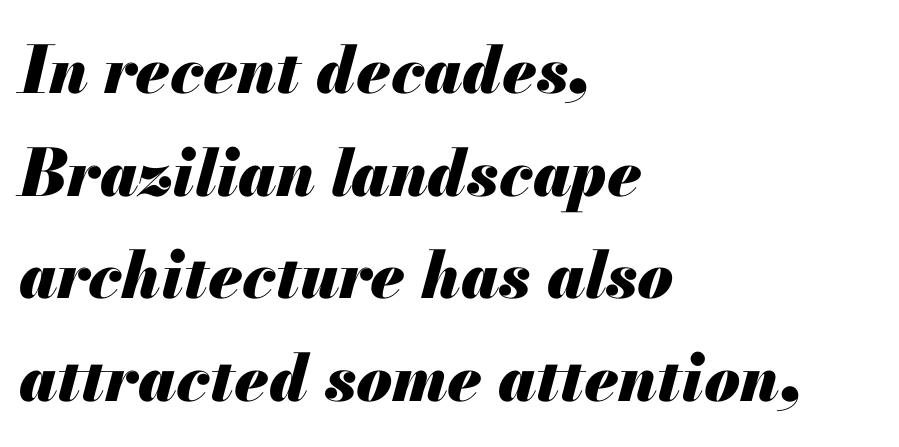
The image shows 65 px heavy type, italic (leaning right); set left-aligned, normal line spacing (1.58x), normal letter spacing, not underlined; medium stroke contrast and a small x-height.
